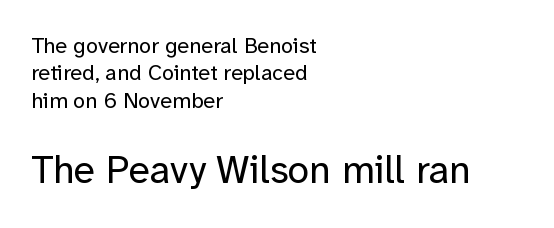
No italicization has been applied; the sample stays upright. The passage shown is not bold in any degree. The passage is arranged the way most books set body copy — flush left. No word sits above an underline.
